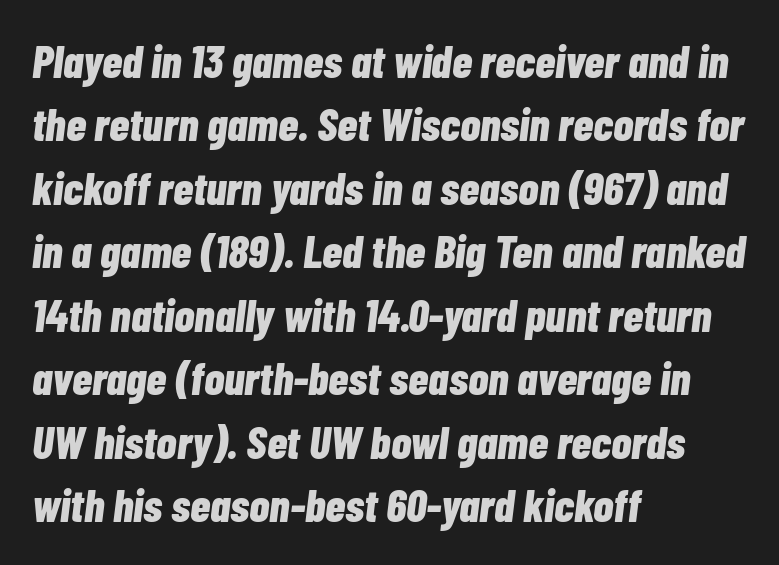
These lines are set flush left with a ragged right edge. You could call the tracking neutral — neither tight nor loose. The leading is moderate, giving the passage an even texture. Tall strokes in this sample are angled rather than plumb. The letters are bold, with thick, heavy strokes.
